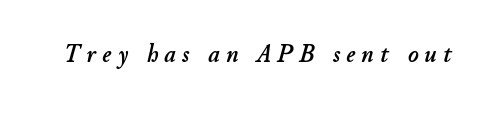
The image shows 25 px text type, italic (leaning right); set unusually wide letter spacing (+0.25 em), not underlined.
